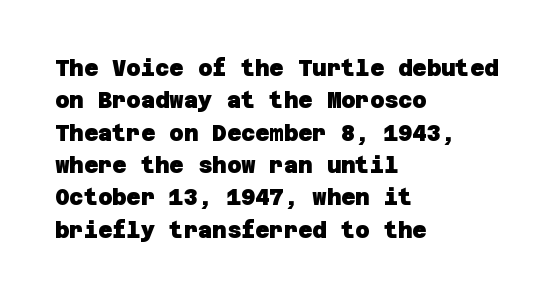
The image shows 22 px bold type; set left-aligned, normal line spacing (1.47x), normal letter spacing, not underlined.
